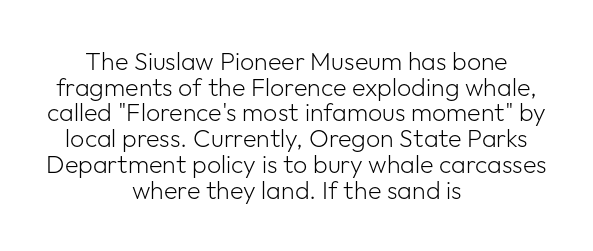
{"italic": "no", "bold": "no", "underline": "no", "align": "center", "line_spacing": "tight", "line_spacing_ratio": 1.03, "letter_spacing": "normal", "letter_spacing_em": 0.0, "glyph_px": 25}
